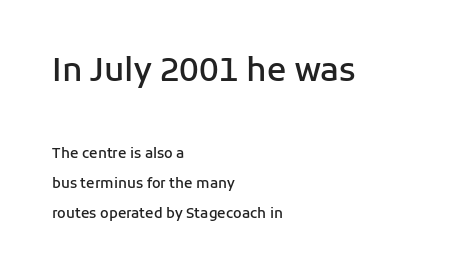
The image shows 32 px semibold sans-serif type, upright; set left-aligned, loose line spacing (2.12x), normal letter spacing, not underlined; the first (top) block is 2.29x larger; low stroke contrast and a medium x-height.
